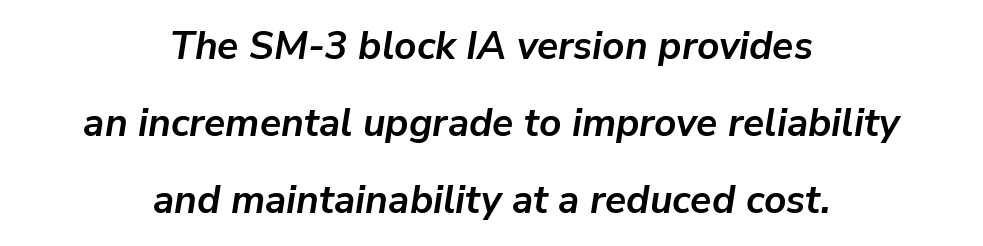
Proportional: the letters do not fall into vertical columns. Quick note: interline space is abundant. If you drew a line through each stem, it would be angled. Students, this is bold: see how much ink each stroke carries.
